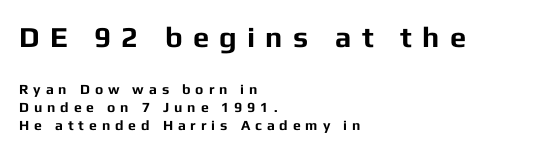
The image shows 29 px bold sans-serif type, upright; set left-aligned, normal line spacing (1.29x), unusually wide letter spacing (+0.35 em), not underlined; the first (top) block is 2.07x larger; low stroke contrast and a medium x-height.
